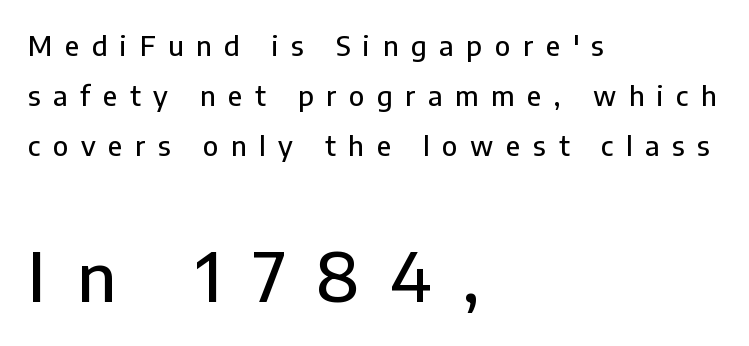
A roman cut, with each character standing at attention. Underline: absent. The gaps between neighbouring characters are conspicuously large. These two chunks differ in scale, with the bottom chunk taking the larger measure. Does the type have serifs? No, each stem ends abruptly. The letters advance in unequal steps, a hallmark of proportional type.
